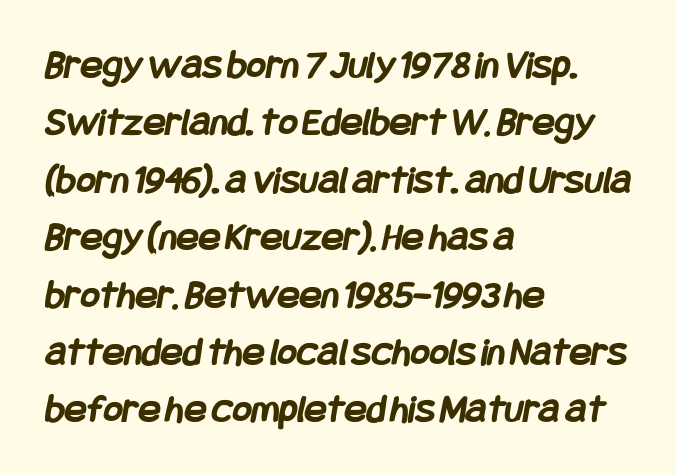
Inter-character spacing is left at the font's built-in metrics. To sum up the face: it is a sans, with no serifs. The space directly below the letters is spotless. Typesetter's note: full bold, strokes at maximum text heaviness. Notice how the passage keeps a crisp vertical edge on the left only.
